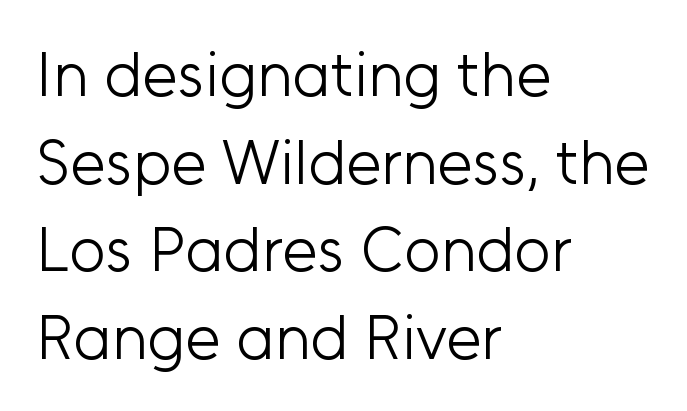
The image shows 63 px light sans-serif type, upright; set left-aligned, normal line spacing (1.39x), normal letter spacing, not underlined; low stroke contrast and a medium x-height.
